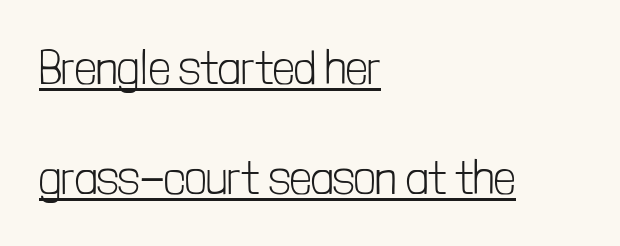
Q: Is the text bold? A: No.
Q: Is the text italic (slanted)? A: No, it is upright.
Q: Is the typeface a serif or a sans-serif typeface? A: Sans-serif.
Q: Is the text underlined? A: Yes.
Q: How is the paragraph aligned? A: Left-aligned.
Q: Is the spacing between letters normal or unusually wide? A: Normal.
Q: Is the spacing between lines tight, normal or loose? A: Loose.
Q: Width (condensed, normal, or wide)? A: Condensed.
Q: Stroke contrast? A: Low.
Q: x-height? A: Medium.
Q: Monospaced? A: No.
